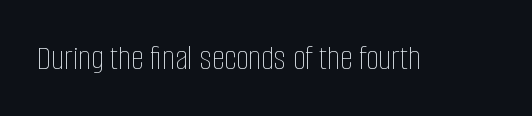
{"italic": "no", "bold": "no", "weight": "thin", "width": "condensed", "stroke_contrast": "low", "x_height": "large", "monospaced": "no", "underline": "no", "letter_spacing": "normal", "letter_spacing_em": 0.0, "glyph_px": 36}
